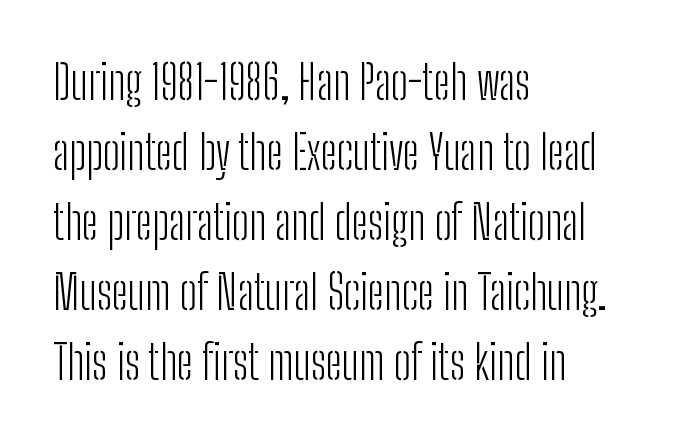
{"serif": "no", "italic": "no", "bold": "no", "weight": "light", "width": "condensed", "stroke_contrast": "low", "x_height": "medium", "monospaced": "no", "underline": "no", "align": "left", "line_spacing": "normal", "line_spacing_ratio": 1.49, "letter_spacing": "normal", "letter_spacing_em": 0.0, "glyph_px": 47}
